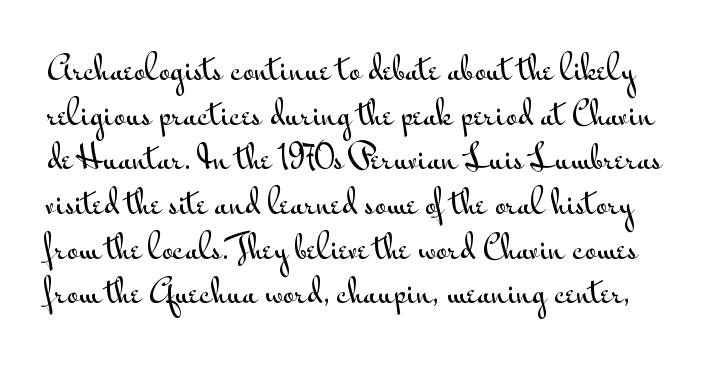
A sans-serif font was chosen for this passage. No word sits above an underline. In terms of letterspacing, this is plain default setting. Is this a fixed-width face? No — the glyphs have proportional, varying widths.
